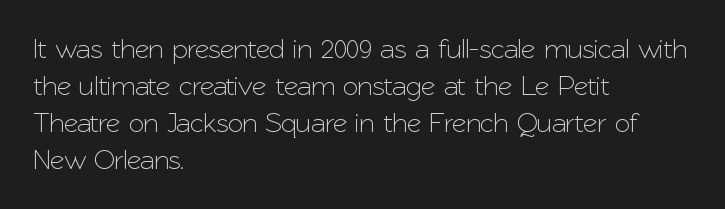
{"serif": "no", "italic": "no", "width": "normal", "stroke_contrast": "low", "x_height": "medium", "monospaced": "no", "underline": "no", "align": "left", "line_spacing": "normal", "line_spacing_ratio": 1.32, "letter_spacing": "normal", "letter_spacing_em": 0.0, "glyph_px": 28}
